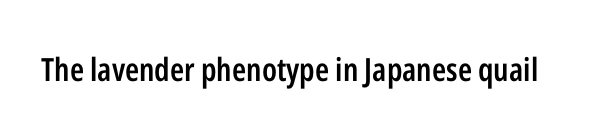
The image shows 32 px semibold, condensed sans-serif type, upright; set normal letter spacing, not underlined; low stroke contrast and a medium x-height.
